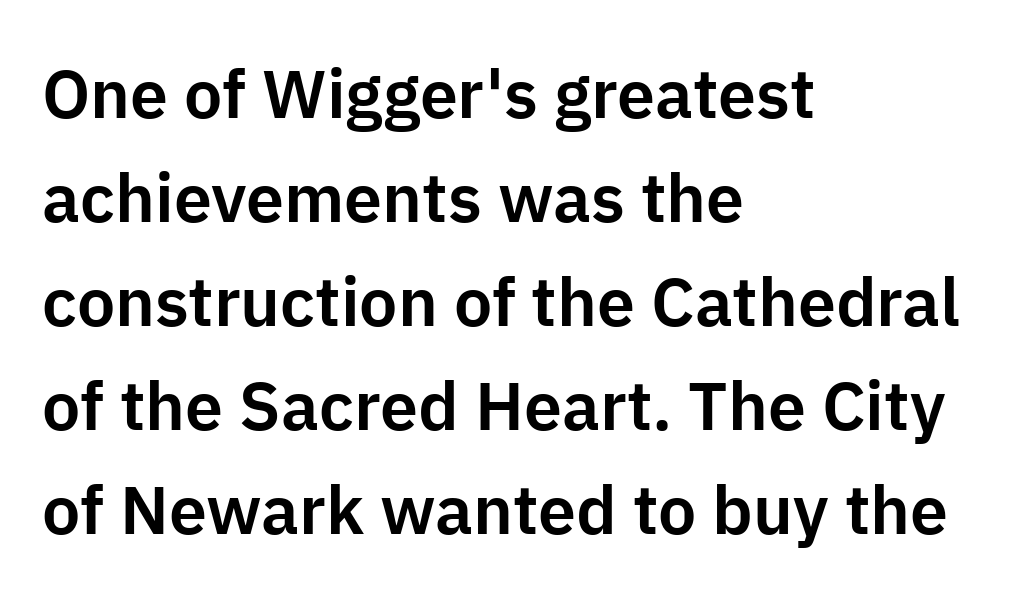
Q: Is the text italic (slanted)? A: No, it is upright.
Q: Is the typeface a serif or a sans-serif typeface? A: Sans-serif.
Q: Is the text underlined? A: No.
Q: How is the paragraph aligned? A: Left-aligned.
Q: Is the spacing between letters normal or unusually wide? A: Normal.
Q: Is the spacing between lines tight, normal or loose? A: Normal.
Q: Width (condensed, normal, or wide)? A: Normal.
Q: Stroke contrast? A: Low.
Q: x-height? A: Medium.
Q: Monospaced? A: No.
